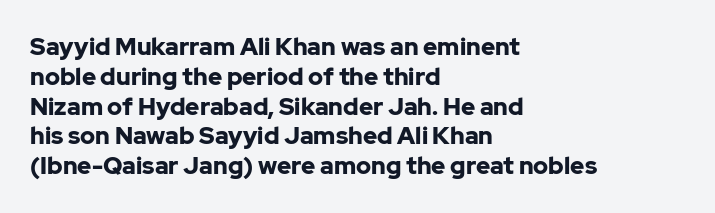
Q: Is the text bold? A: Yes.
Q: Is the text italic (slanted)? A: No, it is upright.
Q: Is the text underlined? A: No.
Q: How is the paragraph aligned? A: Left-aligned.
Q: Is the spacing between letters normal or unusually wide? A: Normal.
